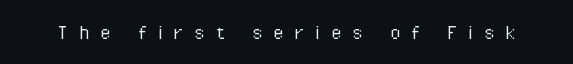
The image shows 23 px text type, upright; set unusually wide letter spacing (+0.48 em), not underlined.
